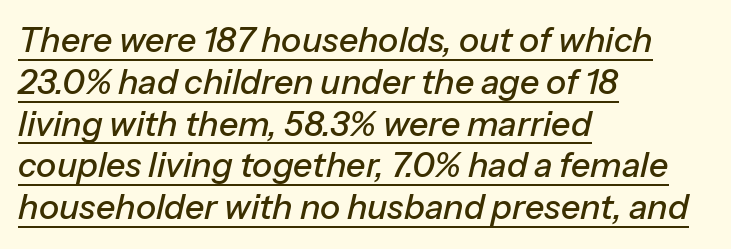
Emphasis-style slanted type is in use. The words here are underlined. Nobody touched the tracking dial on this one. These lines are rendered in a variable-pitch font. Reading down the block, your eye returns to a fixed left position each line.
